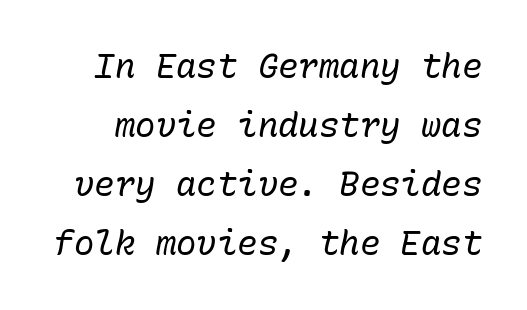
{"italic": "yes", "lean": "right", "slant_degrees": 10, "bold": "no", "weight": "regular", "width": "normal", "stroke_contrast": "low", "x_height": "medium", "monospaced": "yes", "underline": "no", "line_spacing_ratio": 1.74, "letter_spacing": "normal", "letter_spacing_em": 0.0, "glyph_px": 34}
